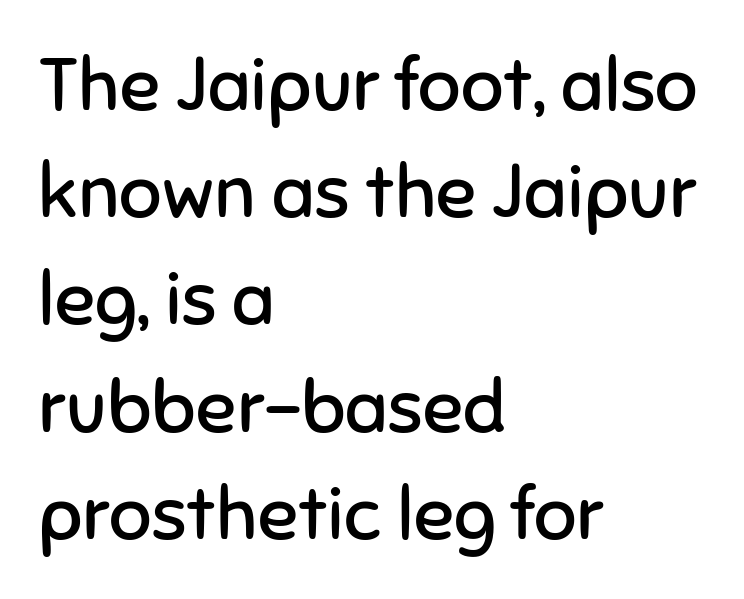
Q: Is the text bold? A: No.
Q: Is the text italic (slanted)? A: No, it is upright.
Q: Is the typeface a serif or a sans-serif typeface? A: Sans-serif.
Q: Is the text underlined? A: No.
Q: How is the paragraph aligned? A: Left-aligned.
Q: Is the spacing between letters normal or unusually wide? A: Normal.
Q: Is the spacing between lines tight, normal or loose? A: Normal.
Q: Width (condensed, normal, or wide)? A: Normal.
Q: Stroke contrast? A: Low.
Q: x-height? A: Medium.
Q: Monospaced? A: No.
